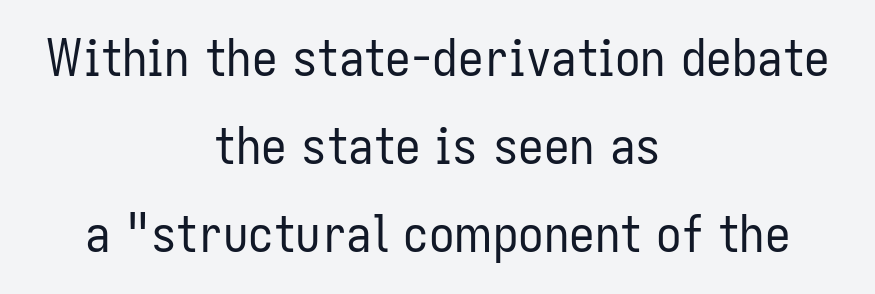
Q: Is the text bold? A: No.
Q: Is the text italic (slanted)? A: No, it is upright.
Q: Is the typeface a serif or a sans-serif typeface? A: Sans-serif.
Q: Is the text underlined? A: No.
Q: How is the paragraph aligned? A: Centered.
Q: Is the spacing between letters normal or unusually wide? A: Normal.
Q: Width (condensed, normal, or wide)? A: Condensed.
Q: Stroke contrast? A: Low.
Q: x-height? A: Medium.
Q: Monospaced? A: No.
